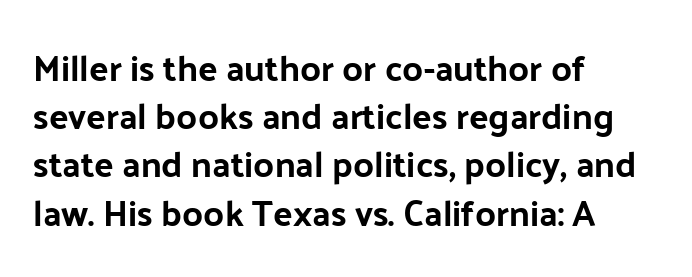
Q: Is the text italic (slanted)? A: No, it is upright.
Q: Is the typeface a serif or a sans-serif typeface? A: Sans-serif.
Q: Is the text underlined? A: No.
Q: How is the paragraph aligned? A: Left-aligned.
Q: Is the spacing between letters normal or unusually wide? A: Normal.
Q: Is the spacing between lines tight, normal or loose? A: Normal.
Q: Width (condensed, normal, or wide)? A: Normal.
Q: Stroke contrast? A: Low.
Q: x-height? A: Medium.
Q: Monospaced? A: No.
